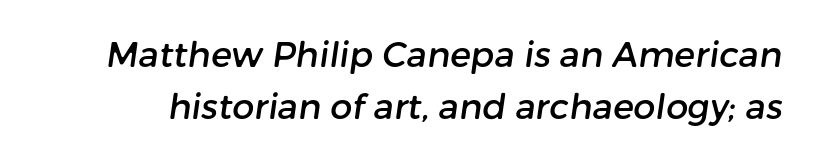
{"serif": "no", "width": "normal", "stroke_contrast": "low", "x_height": "medium", "monospaced": "no", "underline": "no", "line_spacing": "normal", "line_spacing_ratio": 1.5, "letter_spacing": "normal", "letter_spacing_em": 0.0, "glyph_px": 35}
